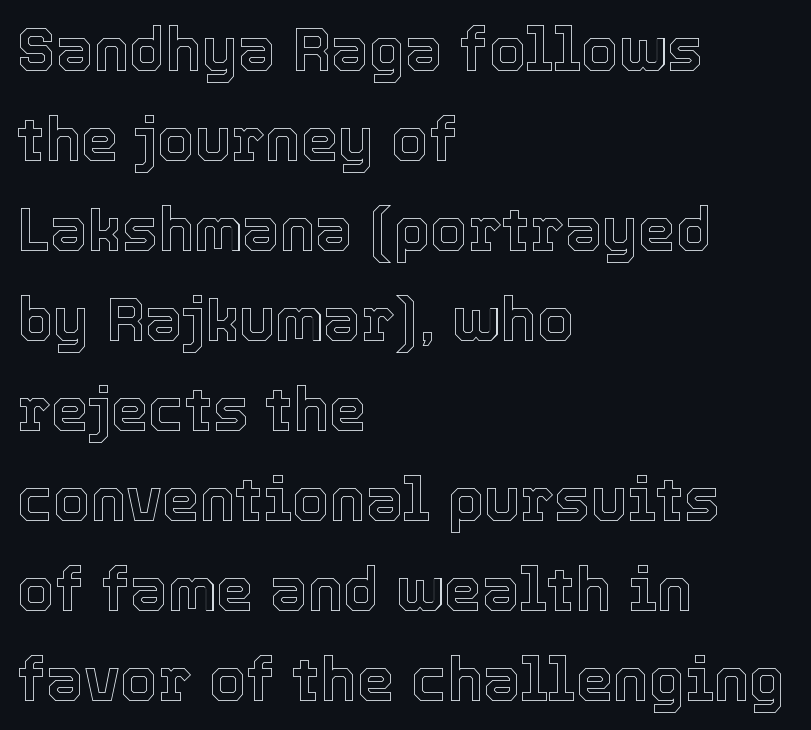
Here the glyphs are tracked normally, forming tight word shapes. Vertically, the passage feels balanced, rows spaced as you'd expect. Note the varied advance widths — an 'i' is clearly narrower than an 'm'. Caption: multi-line text, flush left, ragged right. The passage shown is not underscored anywhere.
